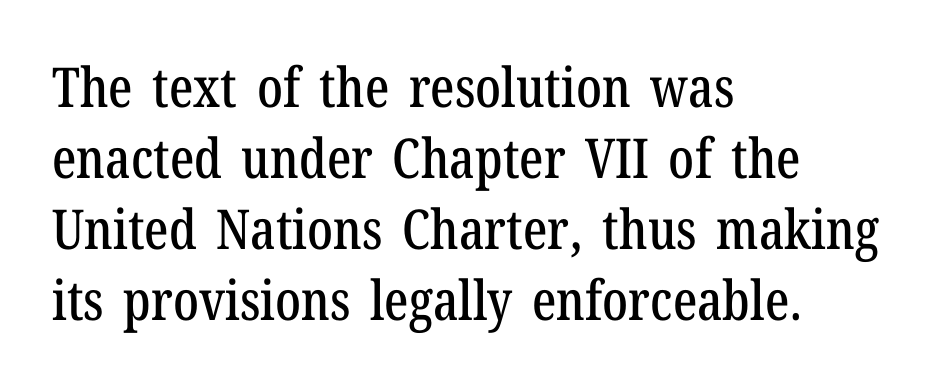
The image shows 55 px condensed serif type, upright; set left-aligned, normal line spacing (1.29x), normal letter spacing, not underlined; low stroke contrast and a medium x-height.
